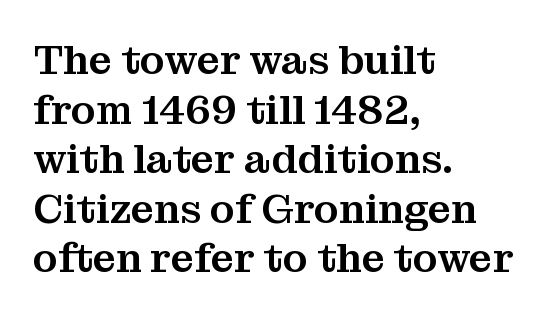
Every row of glyphs begins at an identical x-position on the left. Underlining? Definitely not there. Rendered with straight, roman letterforms. How are the letters spaced? Ordinarily, with no added tracking.
